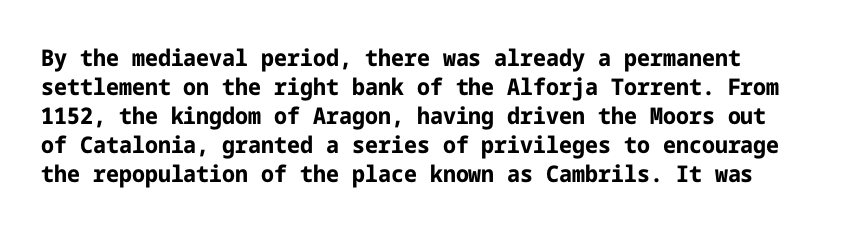
No italicization has been applied; the sample stays upright. Decoration check: the copy has no underline. Weight: bold. Vertical spacing — default. The letters sit at their default tracking, neither squeezed nor spread.
